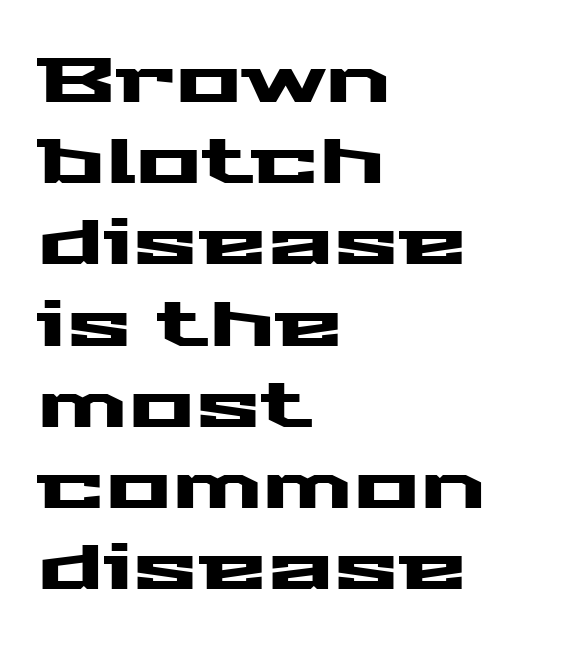
Q: Is the text italic (slanted)? A: No, it is upright.
Q: Is the typeface a serif or a sans-serif typeface? A: Sans-serif.
Q: Is the text underlined? A: No.
Q: How is the paragraph aligned? A: Left-aligned.
Q: Is the spacing between letters normal or unusually wide? A: Normal.
Q: Is the spacing between lines tight, normal or loose? A: Normal.
Q: Width (condensed, normal, or wide)? A: Wide.
Q: Stroke contrast? A: Medium.
Q: x-height? A: Medium.
Q: Monospaced? A: No.
